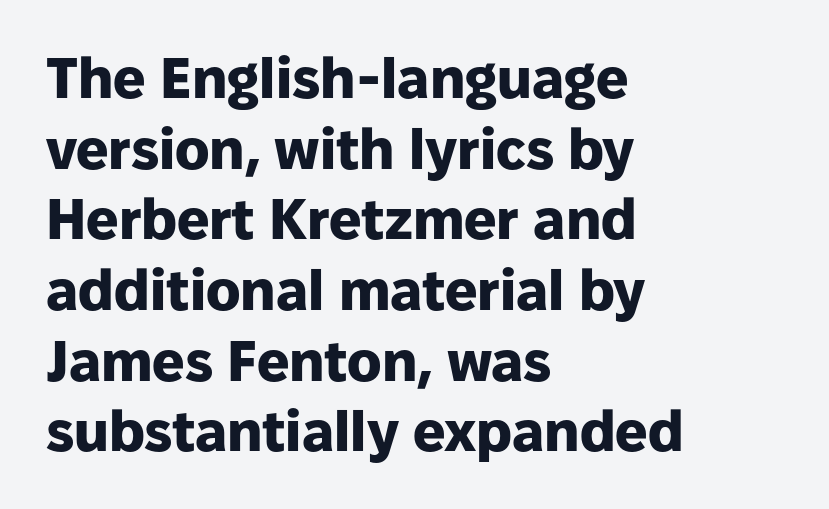
Q: Is the text bold? A: Yes.
Q: Is the text italic (slanted)? A: No, it is upright.
Q: Is the typeface a serif or a sans-serif typeface? A: Sans-serif.
Q: Is the text underlined? A: No.
Q: How is the paragraph aligned? A: Left-aligned.
Q: Is the spacing between letters normal or unusually wide? A: Normal.
Q: Width (condensed, normal, or wide)? A: Normal.
Q: Stroke contrast? A: Low.
Q: x-height? A: Medium.
Q: Monospaced? A: No.
